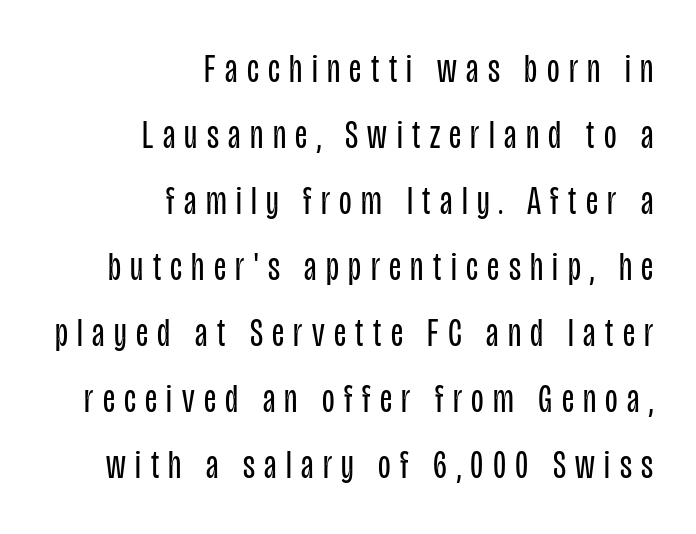
{"serif": "no", "italic": "no", "bold": "no", "weight": "regular", "width": "condensed", "stroke_contrast": "low", "x_height": "large", "monospaced": "no", "underline": "no", "align": "right", "line_spacing": "normal", "line_spacing_ratio": 1.61, "letter_spacing": "wide", "letter_spacing_em": 0.23, "glyph_px": 41}
